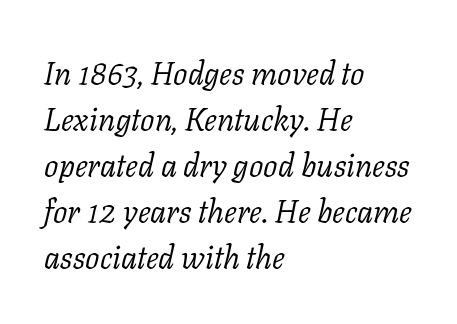
The image shows 32 px light serif type, italic (leaning right); set left-aligned, normal line spacing (1.44x), normal letter spacing, not underlined; low stroke contrast and a medium x-height.
